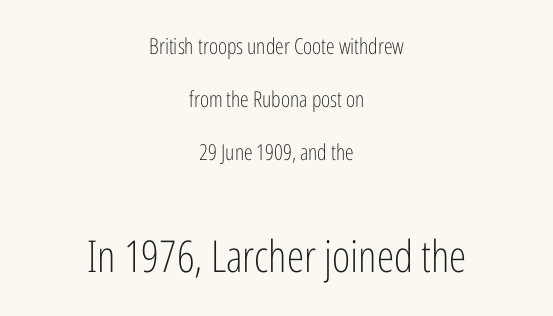
Q: Is the text bold? A: No.
Q: Is the text italic (slanted)? A: No, it is upright.
Q: Is the typeface a serif or a sans-serif typeface? A: Sans-serif.
Q: Is the text underlined? A: No.
Q: How is the paragraph aligned? A: Centered.
Q: Is the spacing between letters normal or unusually wide? A: Normal.
Q: Is the spacing between lines tight, normal or loose? A: Loose.
Q: Which block of text is set in a larger size, the first (top) or the second (bottom)? A: The second (bottom) one.
Q: Width (condensed, normal, or wide)? A: Condensed.
Q: Stroke contrast? A: Low.
Q: x-height? A: Medium.
Q: Monospaced? A: No.
